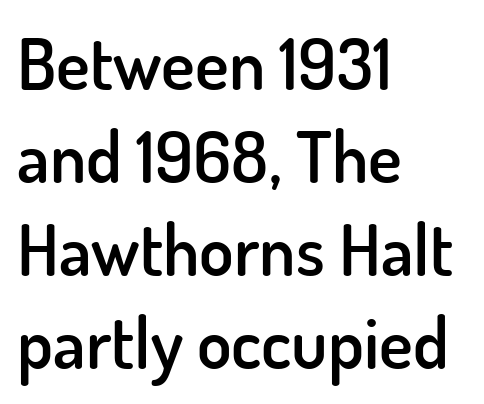
{"serif": "no", "italic": "no", "bold": "semi", "weight": "semibold", "width": "normal", "stroke_contrast": "low", "x_height": "small", "monospaced": "no", "underline": "no", "align": "left", "line_spacing": "normal", "line_spacing_ratio": 1.31, "letter_spacing": "normal", "letter_spacing_em": 0.0, "glyph_px": 71}
